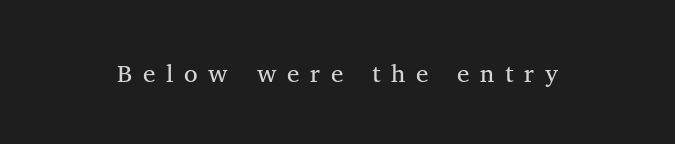
Q: Is the text bold? A: No.
Q: Is the text underlined? A: No.
Q: Is the spacing between letters normal or unusually wide? A: Unusually wide.
